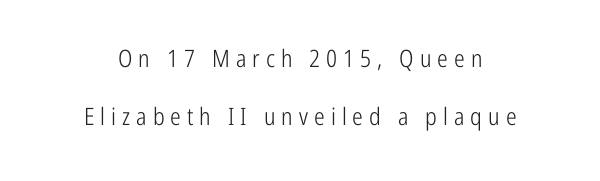
The image shows 24 px text type, upright; set centered, loose line spacing (2.41x), unusually wide letter spacing (+0.25 em), not underlined.
